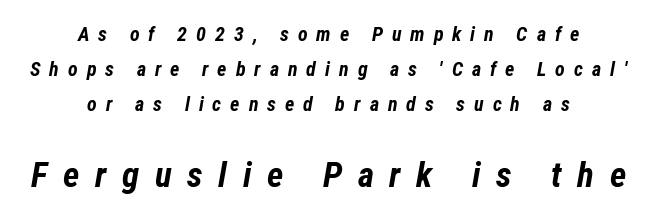
Q: Is the text bold? A: Yes.
Q: Is the text italic (slanted)? A: Yes, it leans right by about 12 degrees.
Q: Is the text underlined? A: No.
Q: How is the paragraph aligned? A: Centered.
Q: Is the spacing between letters normal or unusually wide? A: Unusually wide.
Q: Which block of text is set in a larger size, the first (top) or the second (bottom)? A: The second (bottom) one.
Q: Width (condensed, normal, or wide)? A: Condensed.
Q: Stroke contrast? A: Low.
Q: x-height? A: Medium.
Q: Monospaced? A: No.
